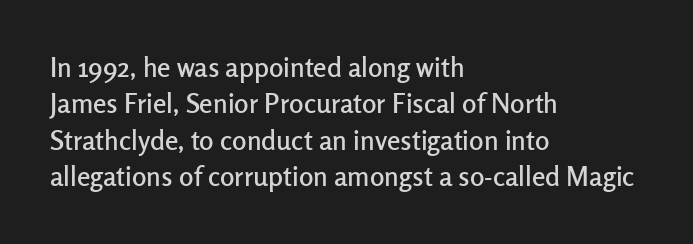
The image shows 27 px text type, upright; set left-aligned, normal line spacing (1.35x), normal letter spacing, not underlined.
